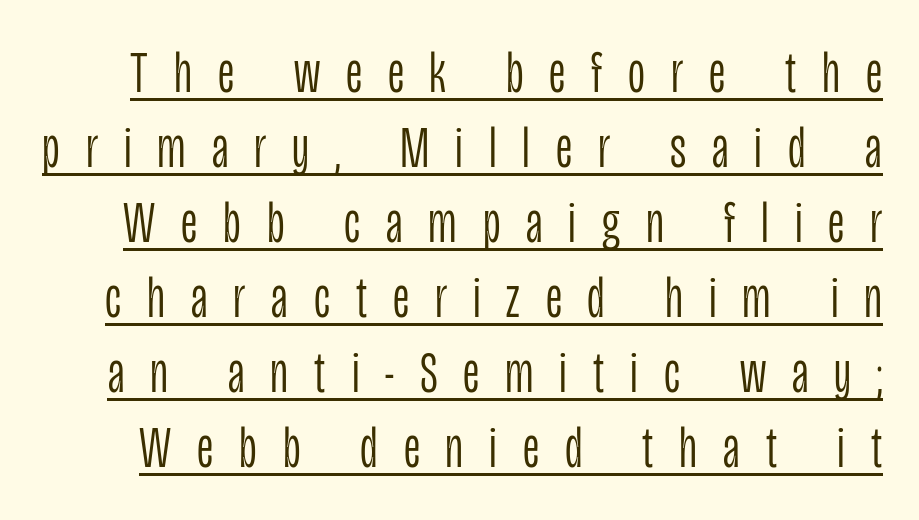
The image shows 59 px light, condensed sans-serif type, upright; set normal line spacing (1.27x), unusually wide letter spacing (+0.44 em), underlined; low stroke contrast and a large x-height.
